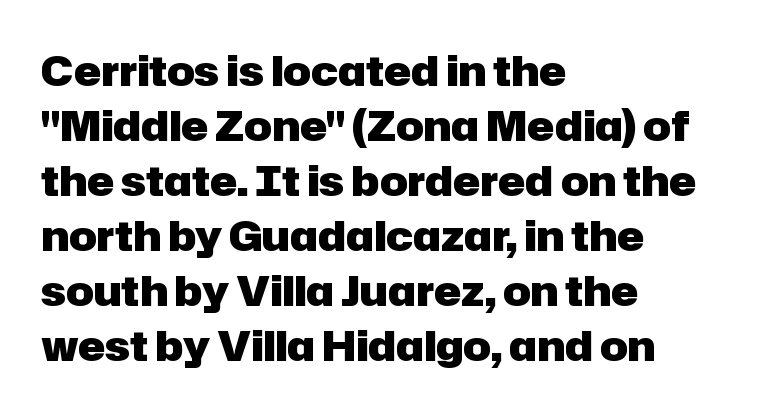
{"serif": "no", "italic": "no", "bold": "yes", "weight": "heavy", "width": "normal", "stroke_contrast": "low", "x_height": "medium", "monospaced": "no", "underline": "no", "align": "left", "line_spacing": "normal", "line_spacing_ratio": 1.34, "letter_spacing": "normal", "letter_spacing_em": 0.0, "glyph_px": 41}
